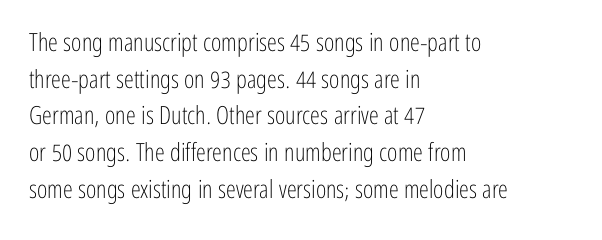
Weight: in the light-to-regular range. In CSS terms this would be text-align: left. The letters stand straight up with perfectly vertical stems. Each new line begins a customary step beneath the previous one. Characters follow at the spacing the type designer built in.
